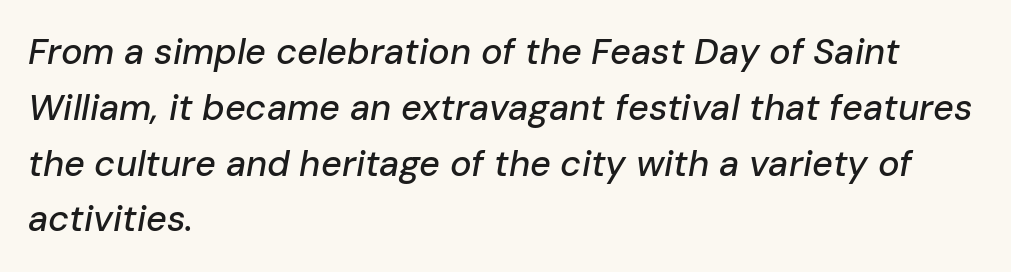
The image shows 36 px text type, italic (leaning right); set left-aligned, normal line spacing (1.55x), normal letter spacing, not underlined; low stroke contrast and a medium x-height.
